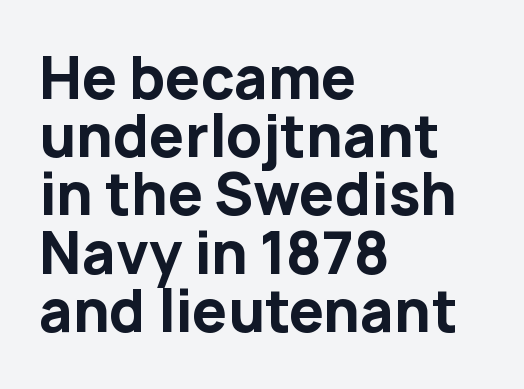
The rendering shows plain stroke endings on the letterforms — a sans-serif design. You'd pick this weight for a headline — it's a proper bold. Posture: upright roman. The vertical gap from one line to the next is small. The horizontal fit of the characters is conventional and even.
